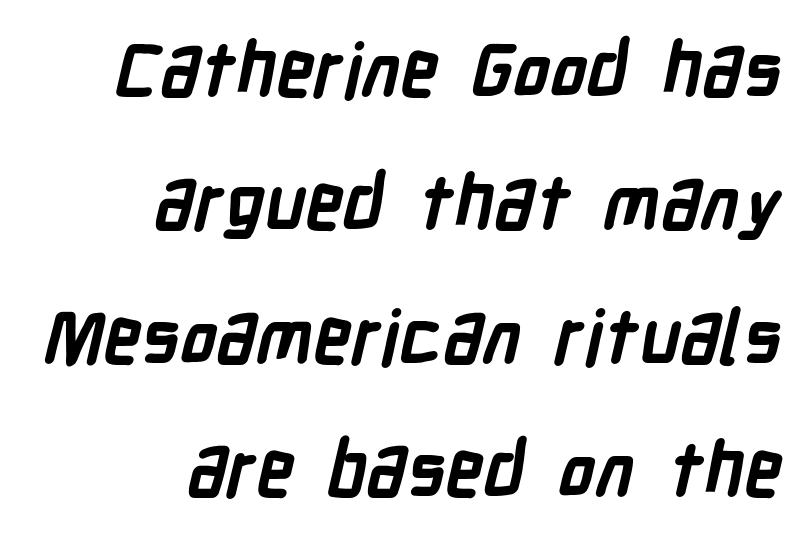
The image shows 75 px semibold, condensed sans-serif type; set right-aligned, line spacing 1.78x, normal letter spacing, not underlined; low stroke contrast and a medium x-height.
